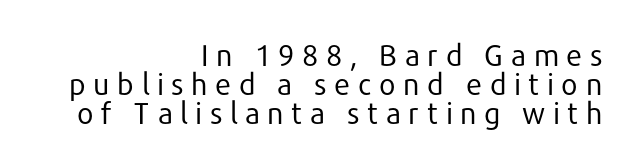
The image shows 30 px regular-weight sans-serif type, upright; set right-aligned, tight line spacing (0.96x), unusually wide letter spacing (+0.23 em), not underlined; low stroke contrast and a medium x-height.
